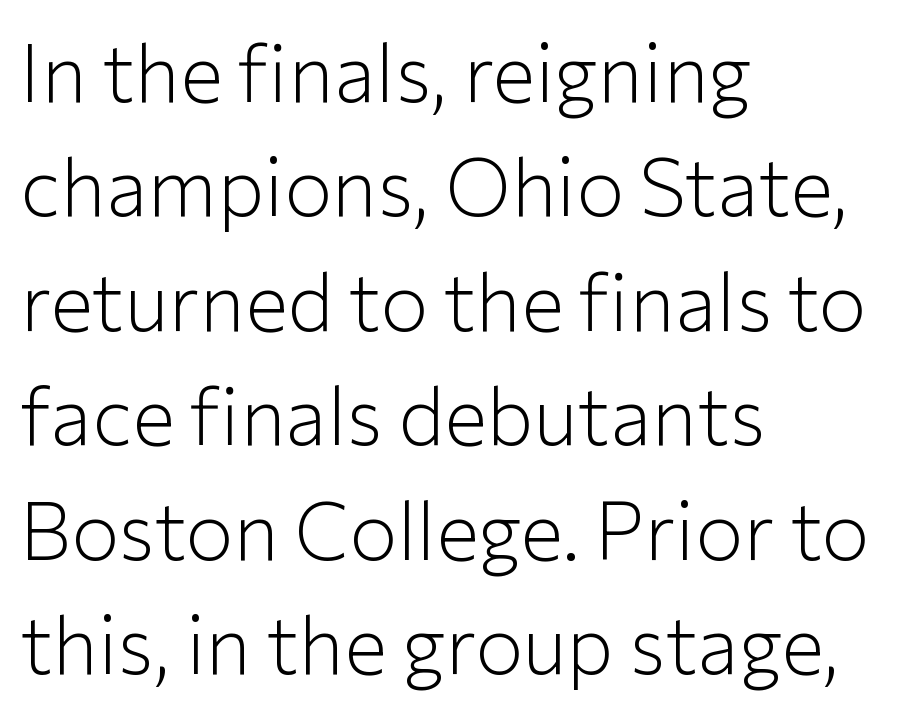
Q: Is the text bold? A: No.
Q: Is the text italic (slanted)? A: No, it is upright.
Q: Is the typeface a serif or a sans-serif typeface? A: Sans-serif.
Q: Is the text underlined? A: No.
Q: How is the paragraph aligned? A: Left-aligned.
Q: Is the spacing between letters normal or unusually wide? A: Normal.
Q: Is the spacing between lines tight, normal or loose? A: Normal.
Q: Width (condensed, normal, or wide)? A: Normal.
Q: Stroke contrast? A: Low.
Q: x-height? A: Medium.
Q: Monospaced? A: No.
